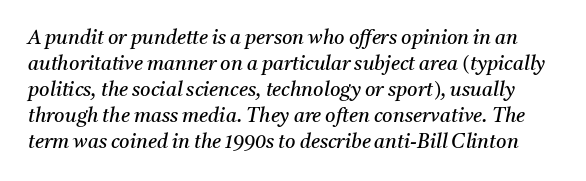
Q: Is the text bold? A: No.
Q: Is the text italic (slanted)? A: Yes, it leans right by about 11 degrees.
Q: Is the text underlined? A: No.
Q: Is the spacing between letters normal or unusually wide? A: Normal.
Q: Is the spacing between lines tight, normal or loose? A: Normal.
